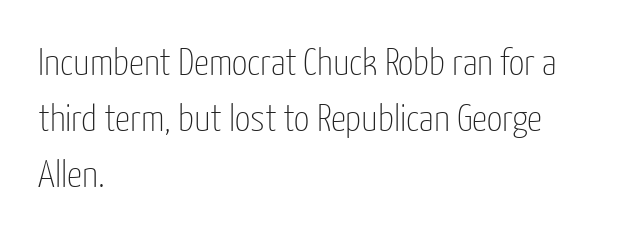
You can tell it's not italic because the verticals are truly vertical. Each stroke keeps to a modest, everyday thickness or less. The passage shown stacks its lines at a standard gap. Look at the bottom of the vertical strokes: they stop flat, with no serifs.
